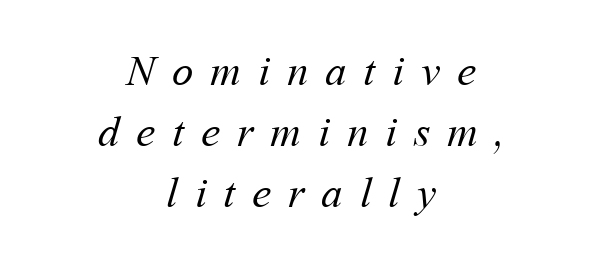
{"bold": "no", "weight": "regular", "width": "normal", "stroke_contrast": "medium", "x_height": "medium", "monospaced": "no", "underline": "no", "align": "center", "line_spacing": "normal", "line_spacing_ratio": 1.42, "letter_spacing": "wide", "letter_spacing_em": 0.39, "glyph_px": 43}
